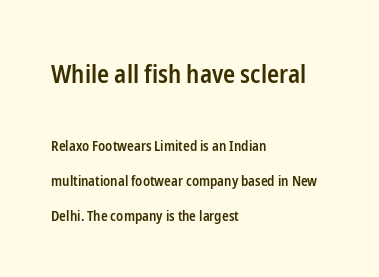
Q: Is the text bold? A: Semi-bold.
Q: Is the text italic (slanted)? A: No, it is upright.
Q: Is the text underlined? A: No.
Q: How is the paragraph aligned? A: Left-aligned.
Q: Is the spacing between letters normal or unusually wide? A: Normal.
Q: Is the spacing between lines tight, normal or loose? A: Loose.
Q: Which block of text is set in a larger size, the first (top) or the second (bottom)? A: The first (top) one.
